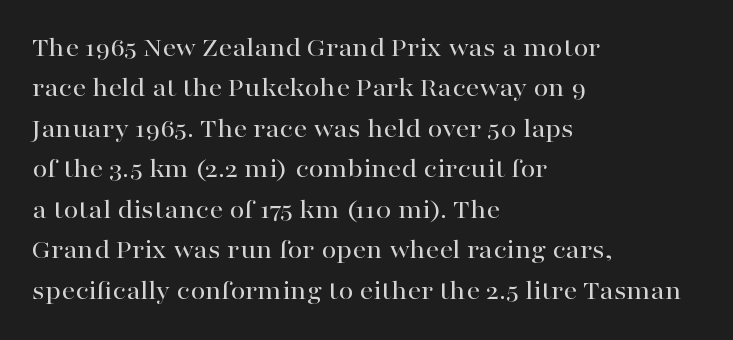
No italicization has been applied; the sample stays upright. This block has exactly the height ordinary leading produces. Students, note that the glyphs here touch the page at normal intervals. Typeset ragged right — the left edge is the straight one.
